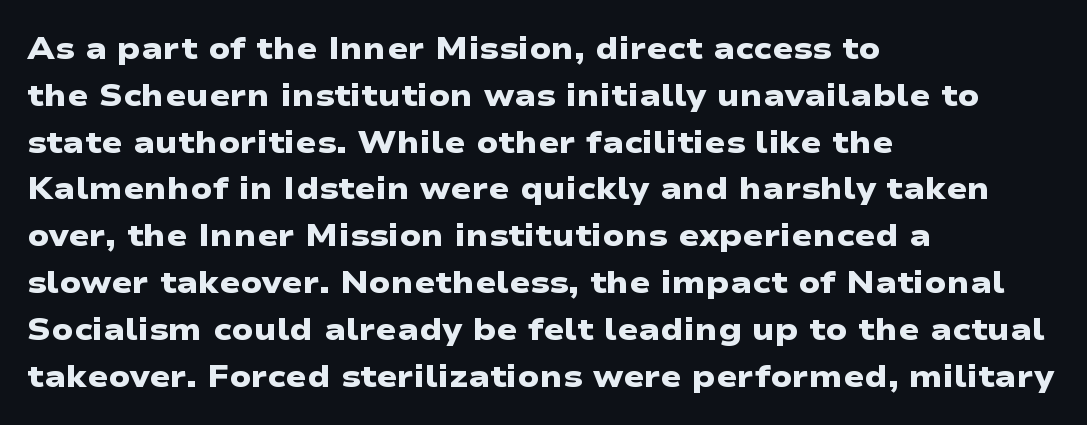
The image shows 31 px heavy, wide sans-serif type; set left-aligned, normal line spacing (1.51x), normal letter spacing, not underlined; low stroke contrast and a medium x-height.
